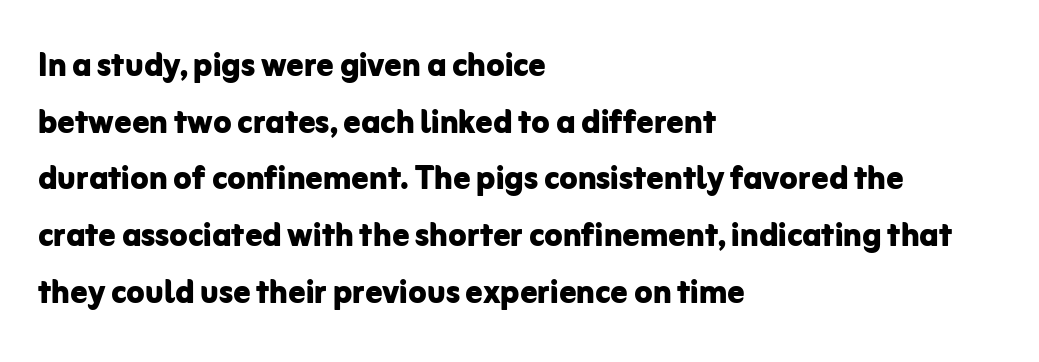
Is this a fixed-width face? No — the glyphs have proportional, varying widths. A bare baseline throughout the passage. You could call the tracking neutral — neither tight nor loose. Rendered with straight, roman letterforms.
